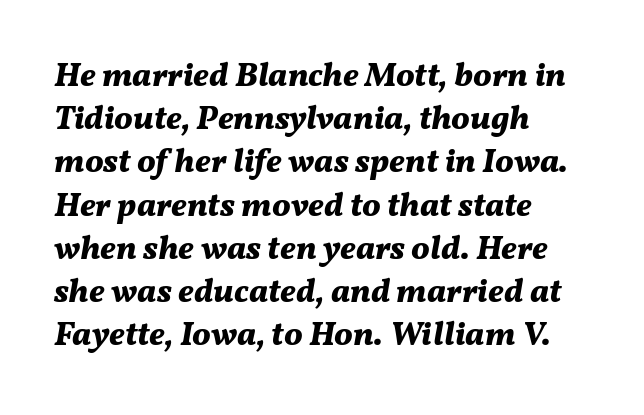
The image shows 33 px bold type, italic (leaning right); set left-aligned, normal line spacing (1.31x), normal letter spacing, not underlined; medium stroke contrast and a medium x-height.
